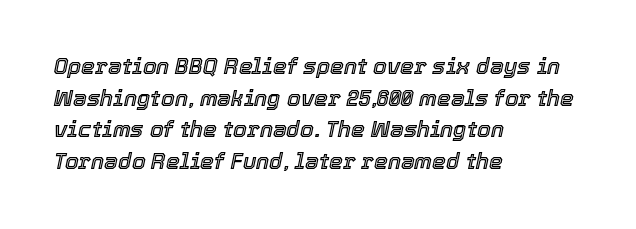
Bare-footed words on every line. The letterforms sit shoulder to shoulder at normal distance. You can tell it's italic because the verticals aren't actually vertical. These lines sit exactly where default settings would place them.
